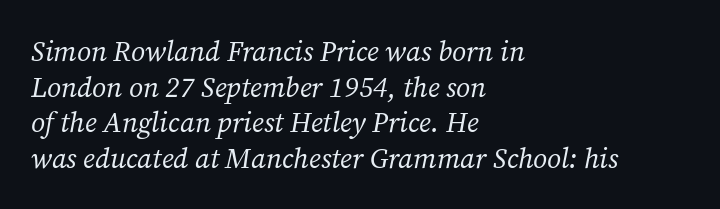
{"serif": "yes", "italic": "yes", "lean": "right", "slant_degrees": 12, "bold": "no", "weight": "regular", "width": "normal", "stroke_contrast": "medium", "x_height": "medium", "monospaced": "no", "underline": "no", "align": "left", "line_spacing": "normal", "line_spacing_ratio": 1.27, "letter_spacing": "normal", "letter_spacing_em": 0.0, "glyph_px": 28}
